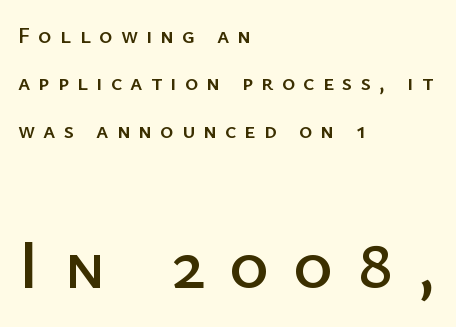
{"serif": "no", "italic": "no", "width": "normal", "stroke_contrast": "low", "x_height": "medium", "monospaced": "no", "underline": "no", "align": "left", "line_spacing": "loose", "line_spacing_ratio": 2.06, "letter_spacing": "wide", "letter_spacing_em": 0.35, "larger_block": "second", "size_ratio": 3.0, "glyph_px": 69}
